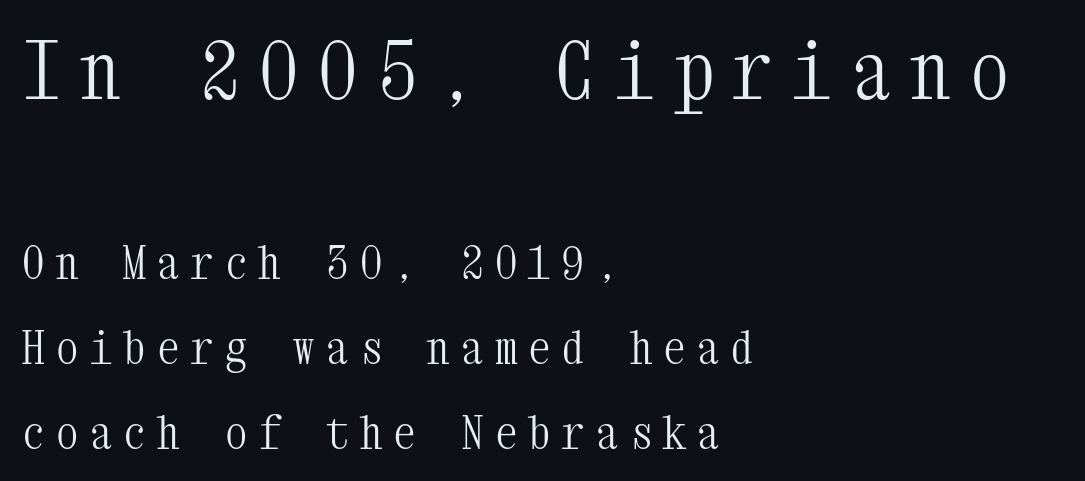
Check under the words: just untouched page. Looks like terminal output: every glyph gets an equal slot. The face used here is seriffed, in the tradition of book romans. Heaviness? Minimal to ordinary, like unemphasized prose.
